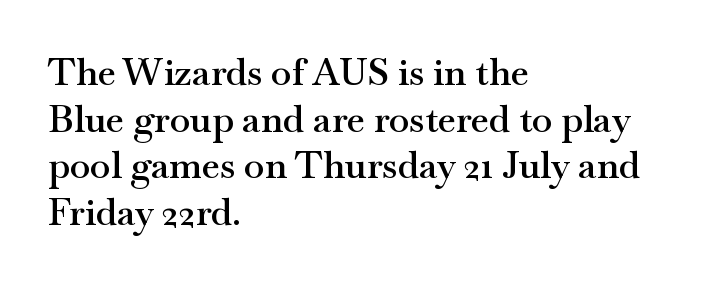
Q: Is the text bold? A: Semi-bold.
Q: Is the text italic (slanted)? A: No, it is upright.
Q: Is the typeface a serif or a sans-serif typeface? A: Serif.
Q: Is the text underlined? A: No.
Q: How is the paragraph aligned? A: Left-aligned.
Q: Is the spacing between letters normal or unusually wide? A: Normal.
Q: Is the spacing between lines tight, normal or loose? A: Normal.
Q: Width (condensed, normal, or wide)? A: Wide.
Q: Stroke contrast? A: Medium.
Q: x-height? A: Small.
Q: Monospaced? A: No.
